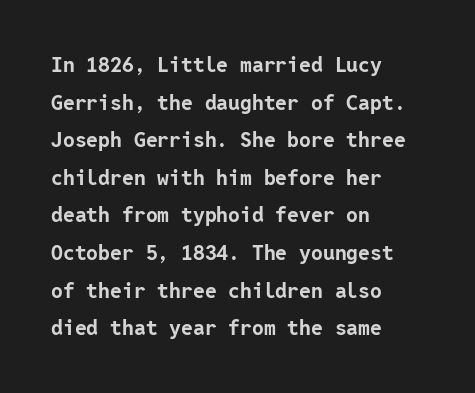
Heavy-handed strokes throughout: this text is bold. Line starts are locked; line ends wander. Every character sits straight up, as roman type does. This rendering features lettering with no underline. Characters follow at the spacing the type designer built in.
